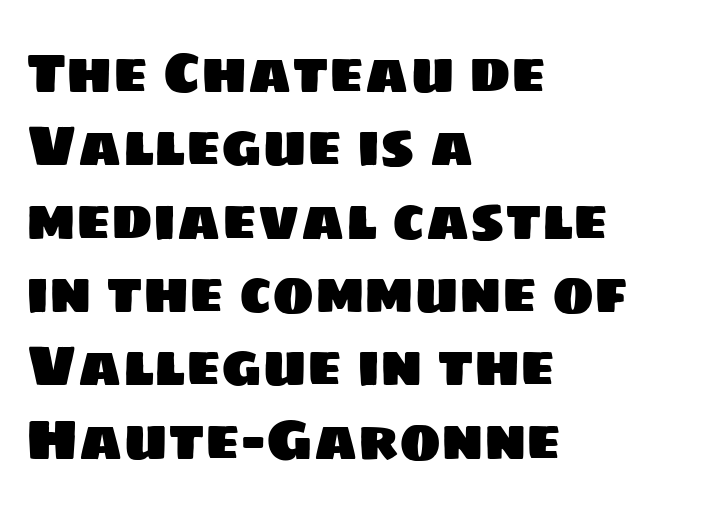
Q: Is the typeface a serif or a sans-serif typeface? A: Sans-serif.
Q: Is the text underlined? A: No.
Q: How is the paragraph aligned? A: Left-aligned.
Q: Is the spacing between letters normal or unusually wide? A: Normal.
Q: Is the spacing between lines tight, normal or loose? A: Normal.
Q: Width (condensed, normal, or wide)? A: Normal.
Q: Stroke contrast? A: Low.
Q: x-height? A: Large.
Q: Monospaced? A: No.
